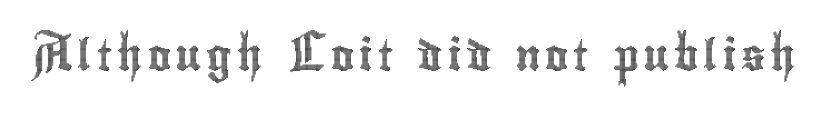
The font's upright variant was chosen for this text. Check under the words: just untouched page. The rendering uses natural spacing where letterforms have individual widths.
